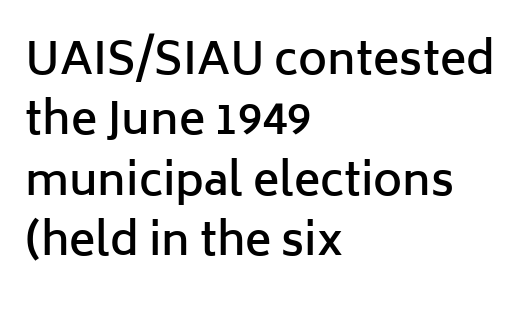
{"serif": "no", "italic": "no", "bold": "semi", "weight": "semibold", "width": "normal", "stroke_contrast": "low", "x_height": "medium", "monospaced": "no", "underline": "no", "align": "left", "line_spacing": "normal", "line_spacing_ratio": 1.37, "letter_spacing": "normal", "letter_spacing_em": 0.0, "glyph_px": 44}
